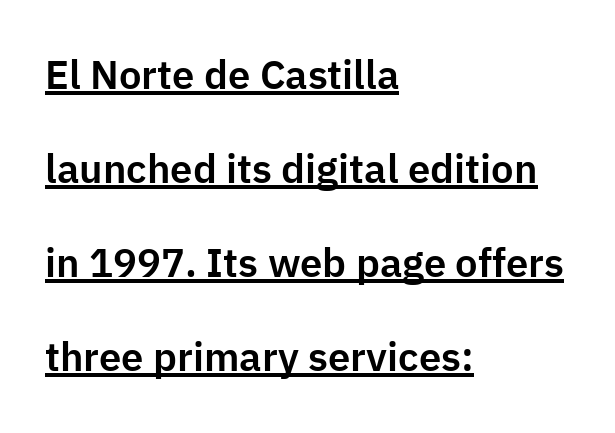
Q: Is the text italic (slanted)? A: No, it is upright.
Q: Is the typeface a serif or a sans-serif typeface? A: Sans-serif.
Q: Is the text underlined? A: Yes.
Q: How is the paragraph aligned? A: Left-aligned.
Q: Is the spacing between letters normal or unusually wide? A: Normal.
Q: Is the spacing between lines tight, normal or loose? A: Loose.
Q: Width (condensed, normal, or wide)? A: Normal.
Q: Stroke contrast? A: Low.
Q: x-height? A: Medium.
Q: Monospaced? A: No.
